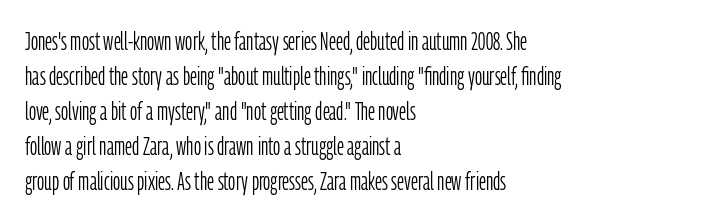
Nobody drew a line under any word here. The passage is arranged the way most books set body copy — flush left. Is the stroke heavy? The answer is a plain regular-or-lighter. Nobody touched the tracking dial on this one. A roman cut, with each character standing at attention. The space between consecutive lines is moderate.
